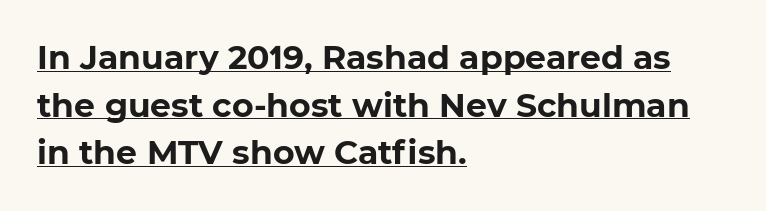
{"serif": "no", "bold": "yes", "weight": "bold", "width": "normal", "stroke_contrast": "low", "x_height": "medium", "monospaced": "no", "underline": "yes", "align": "left", "line_spacing": "normal", "line_spacing_ratio": 1.44, "letter_spacing": "normal", "letter_spacing_em": 0.0, "glyph_px": 33}
